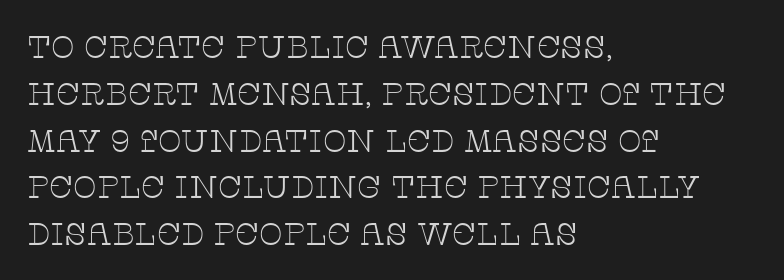
The image shows 31 px thin, wide serif type, upright; set left-aligned, normal line spacing (1.51x), normal letter spacing, not underlined; low stroke contrast and a large x-height.
